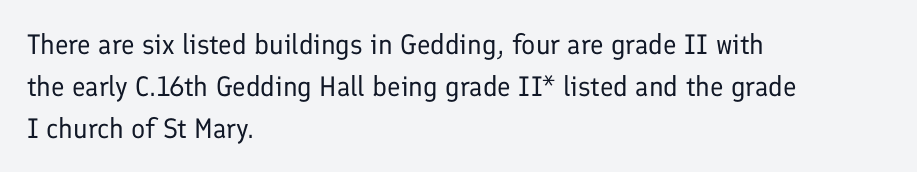
The horizontal fit of the characters is conventional and even. Unlike a traditional serif, this face leaves its strokes unadorned. You could not count columns in this text — the font is proportionally spaced. Italic? Not at all — the glyphs are vertical. The face looks like a standard text weight, possibly lighter.
